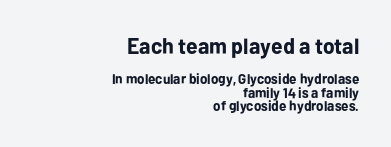
Notice how the stems are strictly vertical — no italics here. These lines carry a lot of weight — the face is fully bold. Anything drawn beneath the words? Only blank space. The block of text is dense from top to bottom, with scant space between rows. Two sizes are in play, and the larger belongs to the first block. No extra tracking has been applied to these lines.
